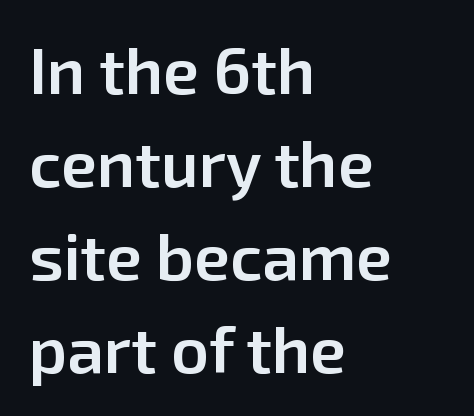
The lines in this sample share a left origin and differ only in where they stop. The glyphs in this specimen are sans serif. The strokes are fattened partway — semibold, not bold. Rows of type keep a routine distance in the vertical direction. Proportional: the letters do not fall into vertical columns. Observe the ordinary spacing: letters are neighbours, not strangers.
